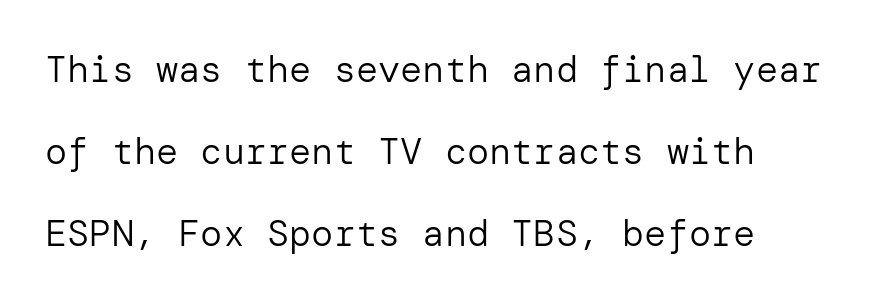
Classification — sans serif. You could call the tracking neutral — neither tight nor loose. The leading is generous, giving the passage an open texture. Lines of text with bare space underneath. Posture: straight, roman, zero tilt.
